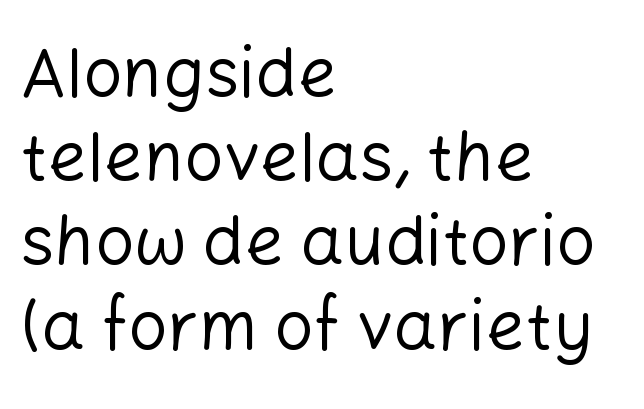
Q: Is the text bold? A: No.
Q: Is the text italic (slanted)? A: No, it is upright.
Q: Is the typeface a serif or a sans-serif typeface? A: Sans-serif.
Q: Is the text underlined? A: No.
Q: How is the paragraph aligned? A: Left-aligned.
Q: Is the spacing between letters normal or unusually wide? A: Normal.
Q: Width (condensed, normal, or wide)? A: Normal.
Q: Stroke contrast? A: Low.
Q: x-height? A: Medium.
Q: Monospaced? A: No.
